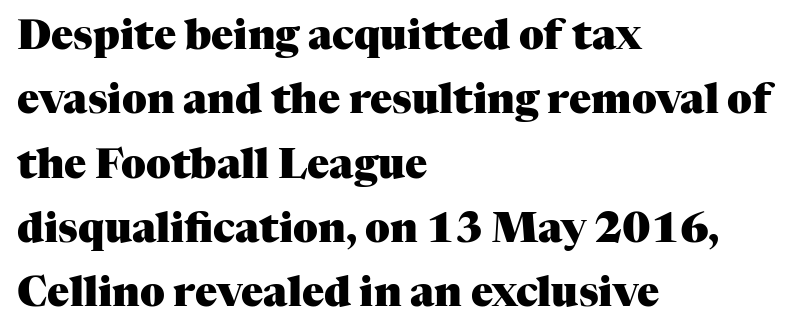
Q: Is the text bold? A: Yes.
Q: Is the text italic (slanted)? A: No, it is upright.
Q: Is the typeface a serif or a sans-serif typeface? A: Serif.
Q: Is the text underlined? A: No.
Q: How is the paragraph aligned? A: Left-aligned.
Q: Is the spacing between letters normal or unusually wide? A: Normal.
Q: Is the spacing between lines tight, normal or loose? A: Normal.
Q: Width (condensed, normal, or wide)? A: Normal.
Q: Stroke contrast? A: Medium.
Q: x-height? A: Medium.
Q: Monospaced? A: No.
